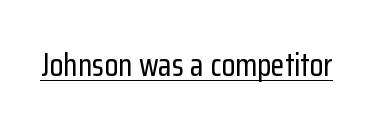
The image shows 32 px condensed sans-serif type, upright; set normal letter spacing, underlined; low stroke contrast and a medium x-height.
